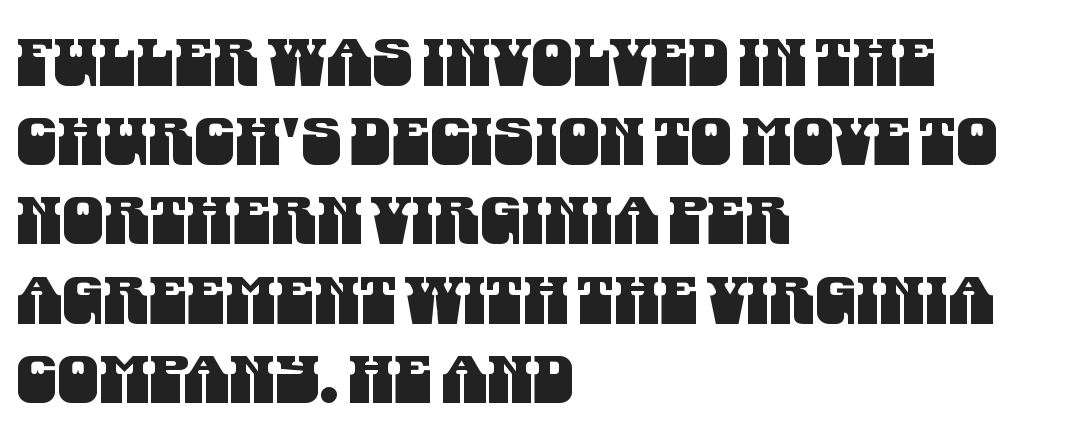
The image shows 66 px condensed sans-serif type; set left-aligned, line spacing 1.2x, normal letter spacing, not underlined; medium stroke contrast and a large x-height.
